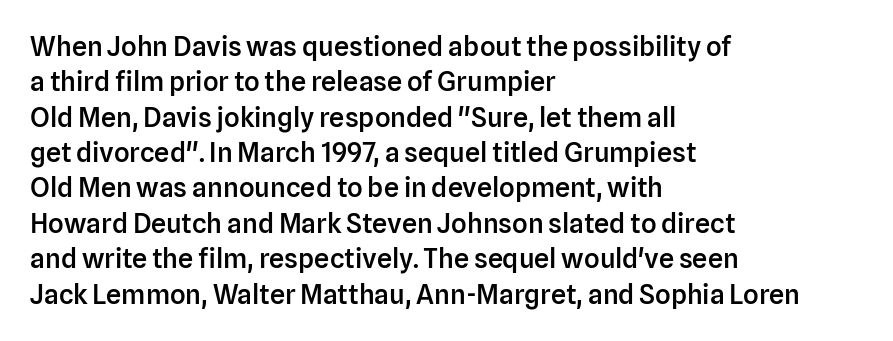
Q: Is the text bold? A: Semi-bold.
Q: Is the text italic (slanted)? A: No, it is upright.
Q: Is the text underlined? A: No.
Q: How is the paragraph aligned? A: Left-aligned.
Q: Is the spacing between letters normal or unusually wide? A: Normal.
Q: Is the spacing between lines tight, normal or loose? A: Normal.
